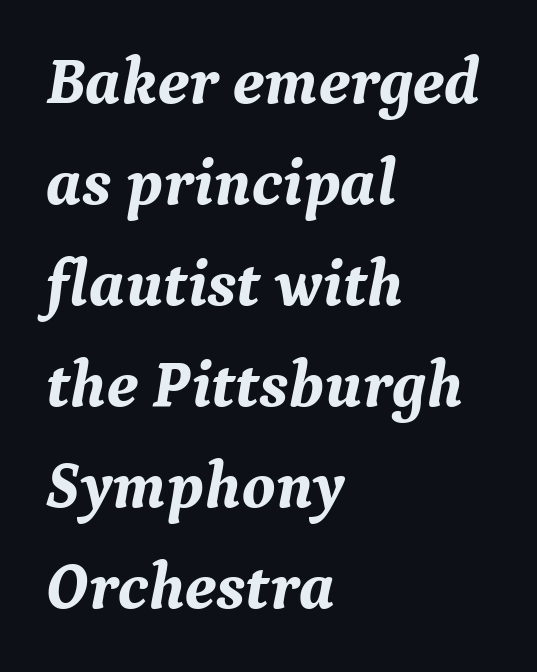
The font's italic variant was chosen for this text. The line texture is even and compact thanks to regular tracking. Teacher's note: observe the even left margin — that is flush-left alignment. This rendering features lettering with no underline. Varying glyph widths throughout — classic text-font behaviour.
